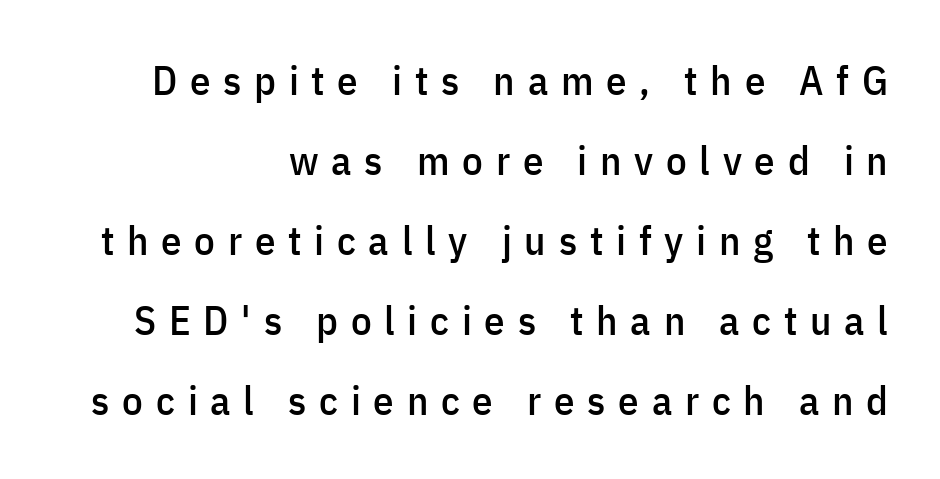
{"serif": "no", "italic": "no", "width": "condensed", "stroke_contrast": "low", "x_height": "medium", "monospaced": "no", "underline": "no", "align": "right", "line_spacing": "loose", "line_spacing_ratio": 1.95, "letter_spacing": "wide", "letter_spacing_em": 0.31, "glyph_px": 41}
